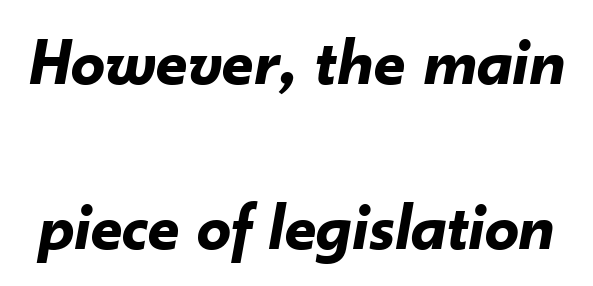
These lines are rendered in a variable-pitch font. The line-height multiplier appears high, well above default. Chunky letters — that's bold for sure. Italic: yes, the glyphs are oblique.
